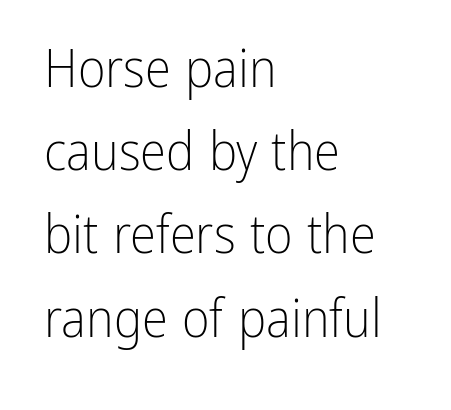
The image shows 53 px light, condensed sans-serif type, upright; set left-aligned, normal line spacing (1.57x), normal letter spacing, not underlined; low stroke contrast and a medium x-height.
